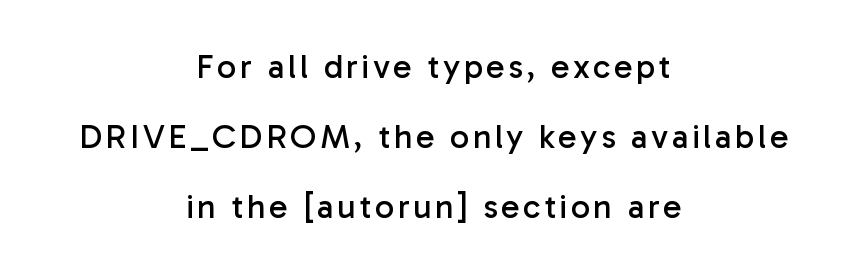
The image shows 34 px regular-weight sans-serif type, upright; set centered, loose line spacing (2.06x), not underlined; low stroke contrast and a medium x-height.
